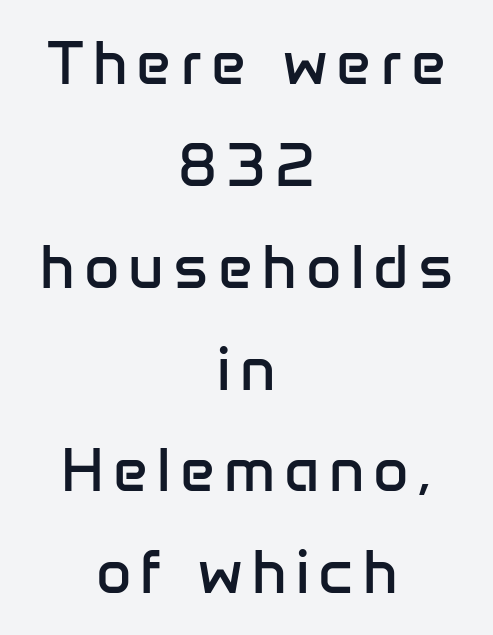
The text block is weighted toward neither margin, spreading evenly from the middle. Clear beneath every line of the passage. Horizontal bands of white between lines are of average thickness. Bold? No — there's no thickening of the strokes. A sans-serif font was chosen for this passage. The letters advance in unequal steps, a hallmark of proportional type.
